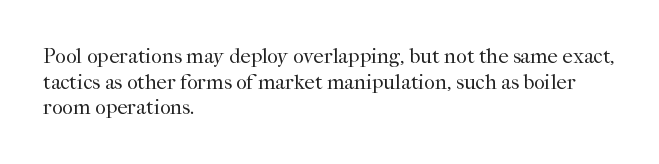
Does extra space separate the letters? No, they use regular spacing. The passage is arranged the way most books set body copy — flush left. The area under the type is left untouched. The face looks like a standard text weight, possibly lighter. Notice how the stems are strictly vertical — no italics here.
